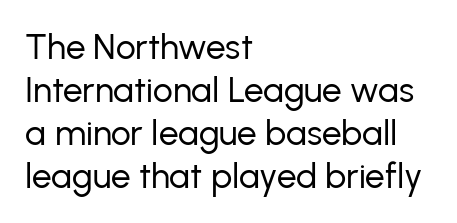
The image shows 35 px regular-weight sans-serif type, upright; set left-aligned, line spacing 1.23x, normal letter spacing, not underlined; low stroke contrast and a medium x-height.
